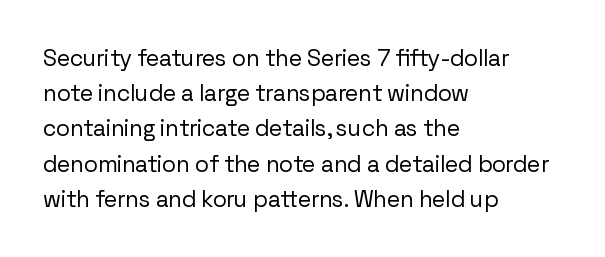
The image shows 23 px text type, upright; set left-aligned, normal line spacing (1.53x), normal letter spacing, not underlined.
